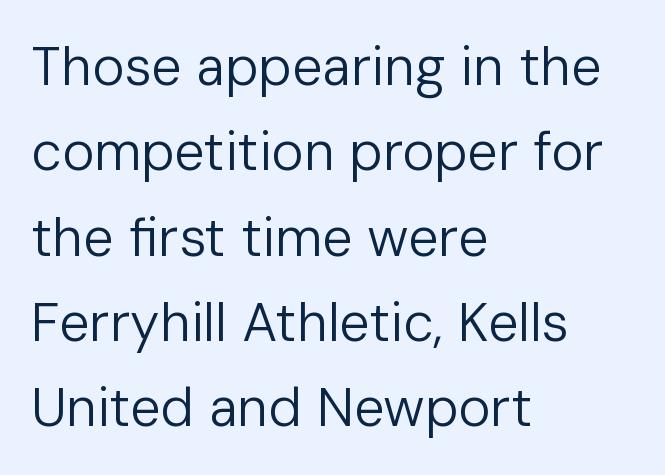
{"serif": "no", "italic": "no", "bold": "no", "weight": "regular", "width": "normal", "stroke_contrast": "low", "x_height": "medium", "monospaced": "no", "underline": "no", "align": "left", "line_spacing": "normal", "line_spacing_ratio": 1.58, "letter_spacing": "normal", "letter_spacing_em": 0.0, "glyph_px": 54}
